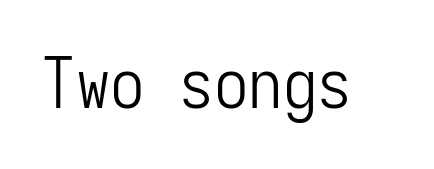
{"serif": "no", "italic": "no", "bold": "no", "weight": "light", "width": "condensed", "stroke_contrast": "low", "x_height": "medium", "monospaced": "yes", "underline": "no", "letter_spacing": "normal", "letter_spacing_em": 0.0, "glyph_px": 69}
